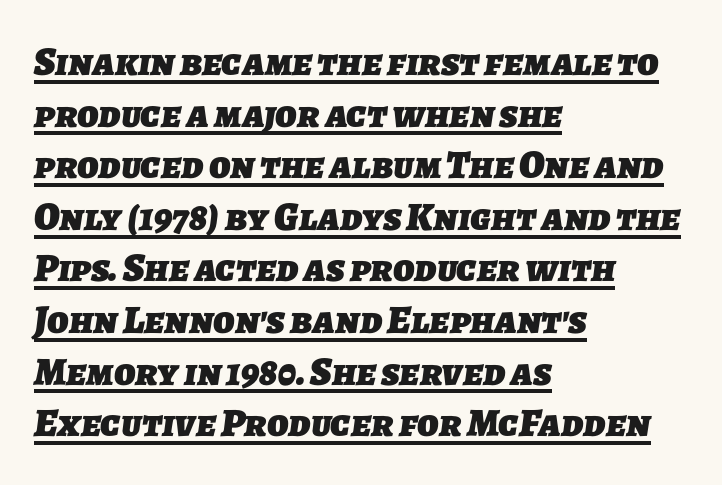
The image shows 40 px heavy sans-serif type; set left-aligned, normal line spacing (1.29x), normal letter spacing, underlined; low stroke contrast and a medium x-height.
